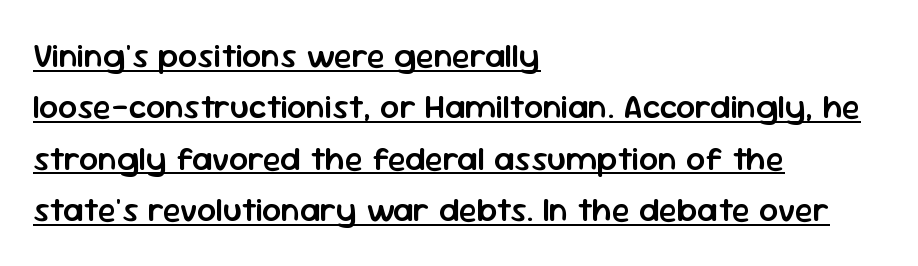
{"serif": "no", "italic": "no", "bold": "semi", "weight": "semibold", "width": "normal", "stroke_contrast": "low", "x_height": "medium", "monospaced": "no", "underline": "yes", "align": "left", "line_spacing": "normal", "line_spacing_ratio": 1.51, "letter_spacing": "normal", "letter_spacing_em": 0.0, "glyph_px": 34}
